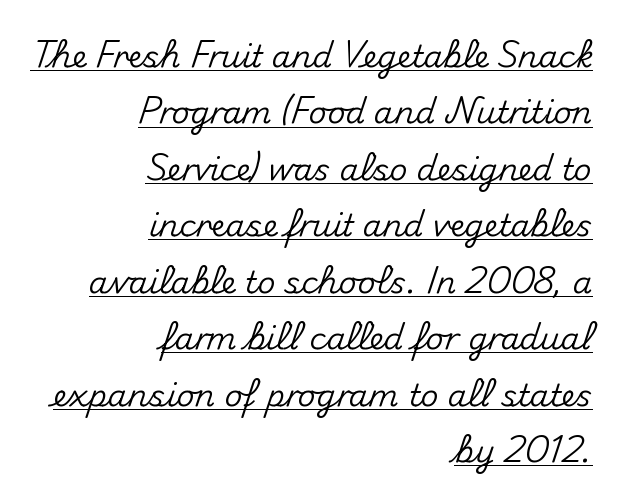
Q: Is the text italic (slanted)? A: Yes.
Q: Is the typeface a serif or a sans-serif typeface? A: Sans-serif.
Q: Is the text underlined? A: Yes.
Q: How is the paragraph aligned? A: Right-aligned.
Q: Is the spacing between letters normal or unusually wide? A: Normal.
Q: Width (condensed, normal, or wide)? A: Normal.
Q: Stroke contrast? A: Medium.
Q: x-height? A: Small.
Q: Monospaced? A: No.
